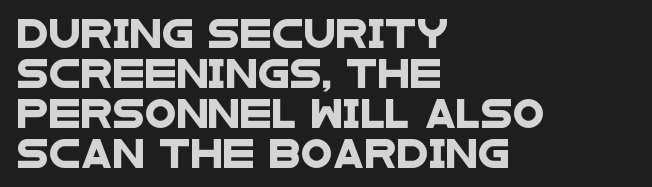
Q: Is the typeface a serif or a sans-serif typeface? A: Sans-serif.
Q: Is the text underlined? A: No.
Q: How is the paragraph aligned? A: Left-aligned.
Q: Is the spacing between letters normal or unusually wide? A: Normal.
Q: Is the spacing between lines tight, normal or loose? A: Normal.
Q: Width (condensed, normal, or wide)? A: Wide.
Q: Stroke contrast? A: Low.
Q: x-height? A: Large.
Q: Monospaced? A: No.
